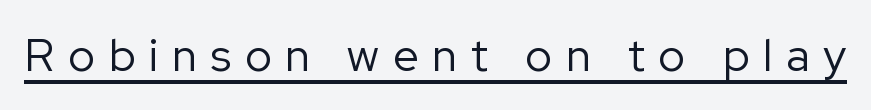
The image shows 45 px regular-weight sans-serif type, upright; set unusually wide letter spacing (+0.31 em), underlined; low stroke contrast and a medium x-height.
